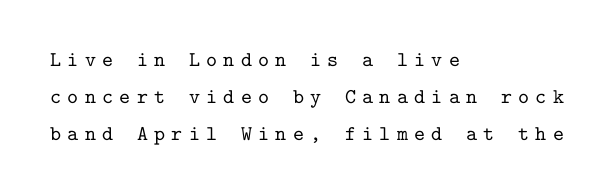
Q: Is the text italic (slanted)? A: No, it is upright.
Q: Is the text underlined? A: No.
Q: How is the paragraph aligned? A: Left-aligned.
Q: Is the spacing between letters normal or unusually wide? A: Unusually wide.
